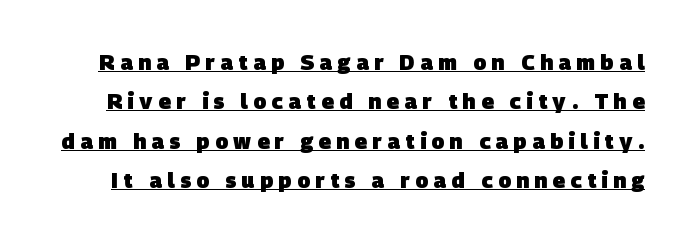
Q: Is the text bold? A: Yes.
Q: Is the text underlined? A: Yes.
Q: Is the spacing between letters normal or unusually wide? A: Unusually wide.
